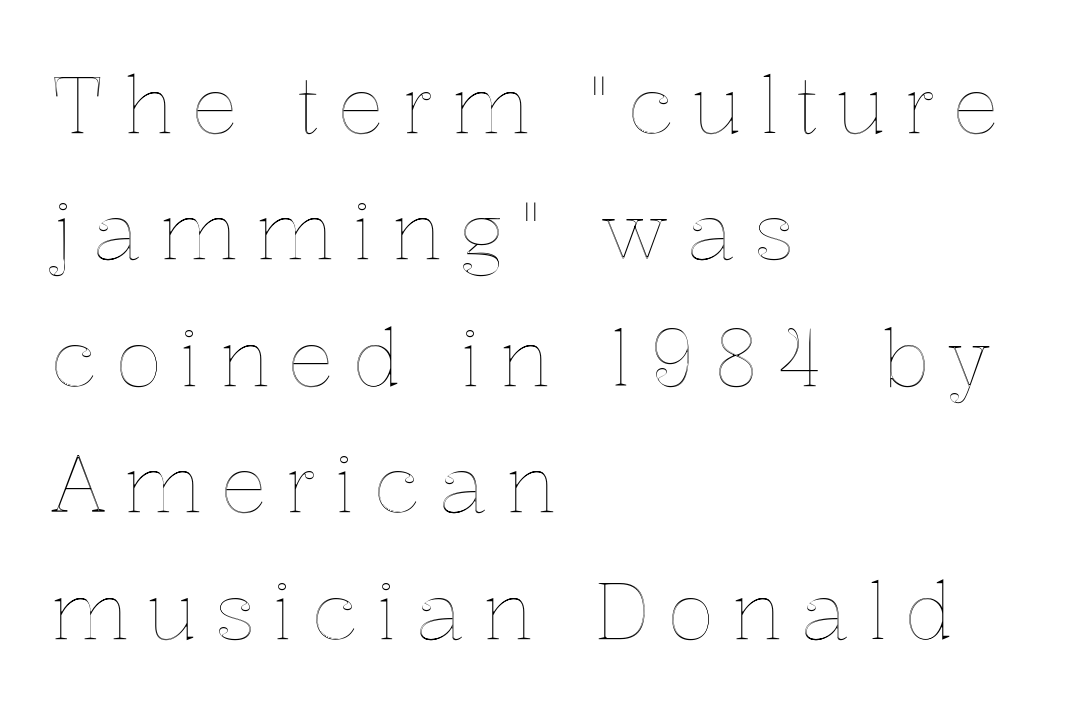
This rendering widens character spacing well past its baseline value. Horizontally, the lines are justified to the leading edge only. Nope, not italic — everything's standing straight. Any mark beneath the type? The region is blank.
